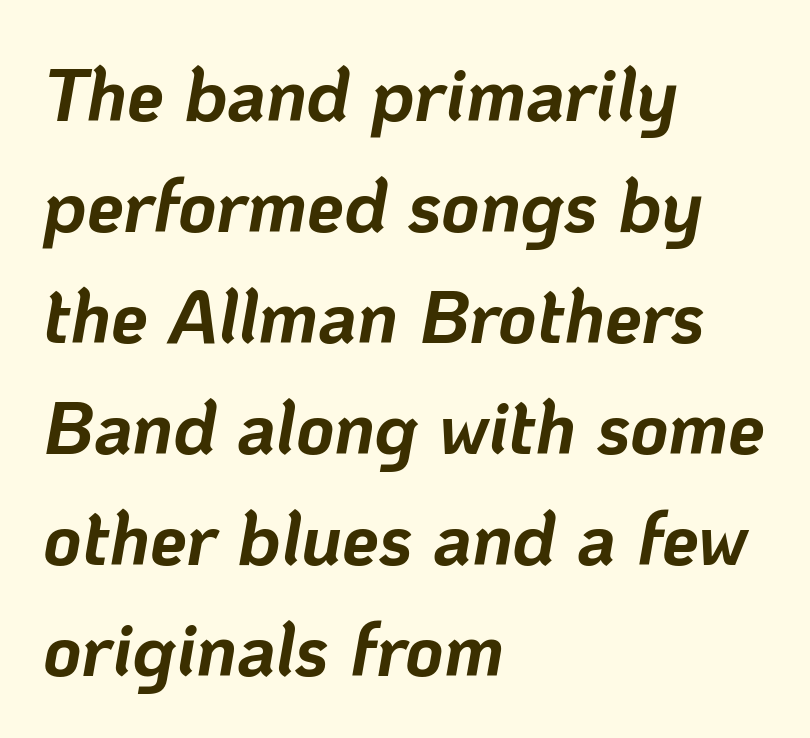
{"italic": "yes", "lean": "right", "slant_degrees": 10, "bold": "yes", "weight": "bold", "width": "normal", "stroke_contrast": "low", "x_height": "medium", "monospaced": "no", "underline": "no", "align": "left", "line_spacing": "normal", "line_spacing_ratio": 1.5, "letter_spacing": "normal", "letter_spacing_em": 0.0, "glyph_px": 74}
